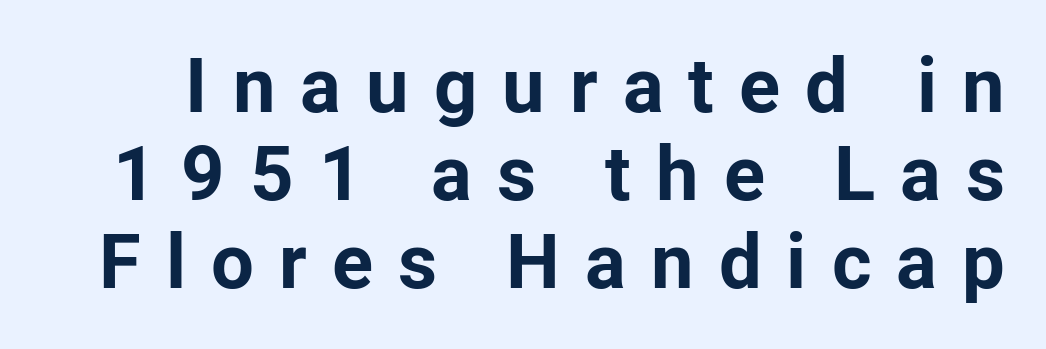
The image shows 76 px bold sans-serif type, upright; set line spacing 1.16x, unusually wide letter spacing (+0.33 em), not underlined; low stroke contrast and a medium x-height.
